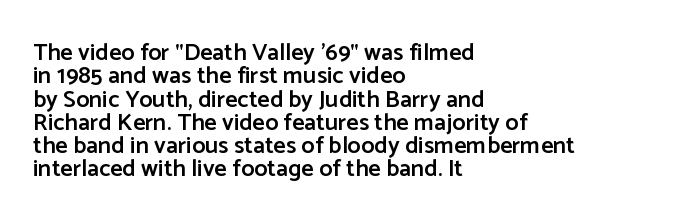
The image shows 24 px text type, upright; set left-aligned, tight line spacing (0.97x), normal letter spacing, not underlined.
